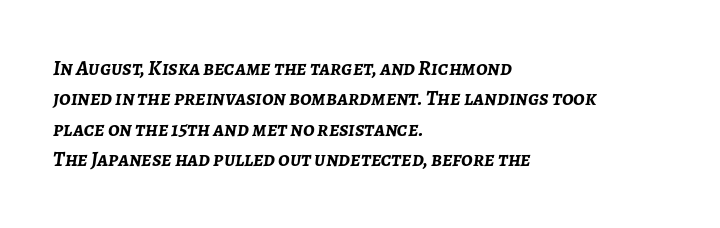
Slanted lettering throughout. Nobody drew a line under any word here. You'd pick this weight for a headline — it's a proper bold. There is no visible air inserted between adjacent glyphs. Vertically, the passage feels balanced, rows spaced as you'd expect.
